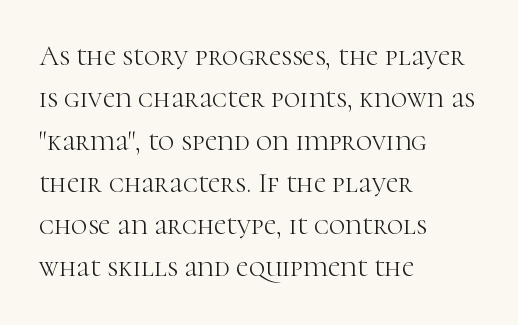
{"serif": "yes", "italic": "no", "bold": "no", "weight": "light", "width": "normal", "stroke_contrast": "high", "x_height": "medium", "monospaced": "no", "underline": "no", "align": "left", "line_spacing": "normal", "line_spacing_ratio": 1.51, "letter_spacing": "normal", "letter_spacing_em": 0.0, "glyph_px": 28}
